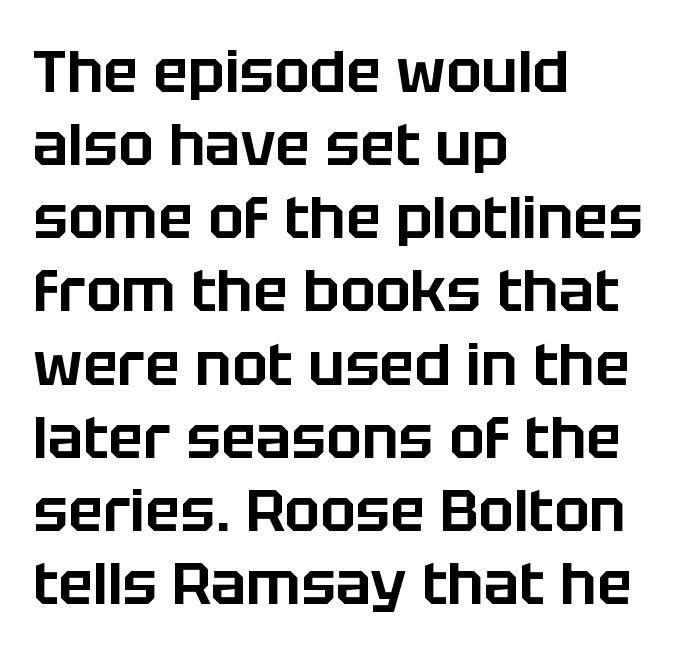
This sample uses plain, unmodified letter spacing. These lines are rendered in a variable-pitch font. The lettering stays uniformly vertical, giving the passage a roman look. Serif or sans? Sans — the stroke terminals are bare.
